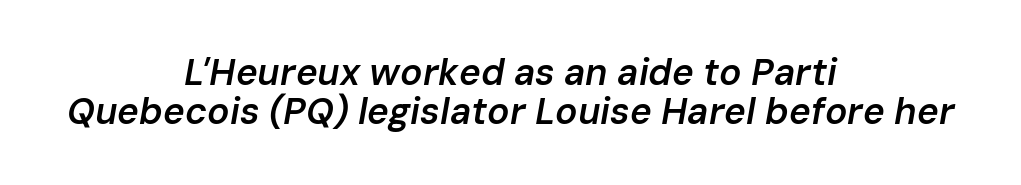
The image shows 37 px semibold type, italic (leaning right); set centered, tight line spacing (1.06x), normal letter spacing, not underlined; low stroke contrast and a medium x-height.
